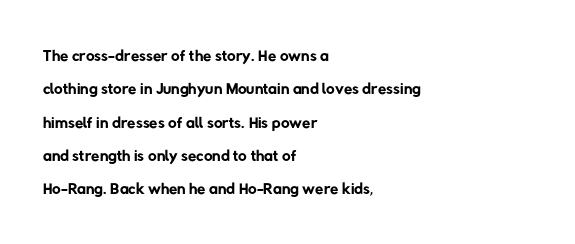
Vertical spacing — default. If you drew a ruler down the left edge, every line would touch it. Stems here are at most as thick as an everyday book face. Is the letter spacing exaggerated? No — it looks like the ordinary default.
